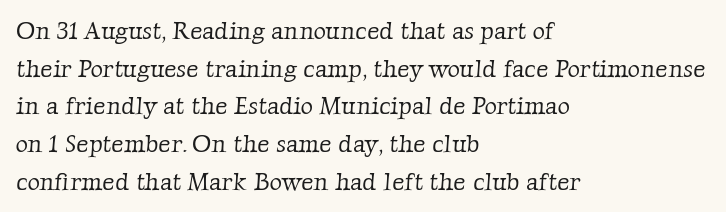
Q: Is the text bold? A: No.
Q: Is the text underlined? A: No.
Q: How is the paragraph aligned? A: Left-aligned.
Q: Is the spacing between letters normal or unusually wide? A: Normal.
Q: Is the spacing between lines tight, normal or loose? A: Normal.
